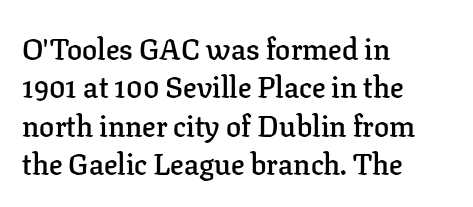
The face used here is proportionally spaced, like ordinary book or web type. The passage is arranged the way most books set body copy — flush left. Type without underlining. The passage shown stacks its lines at a standard gap. The letters carry serifs — small finishing strokes at the ends of their stems.
